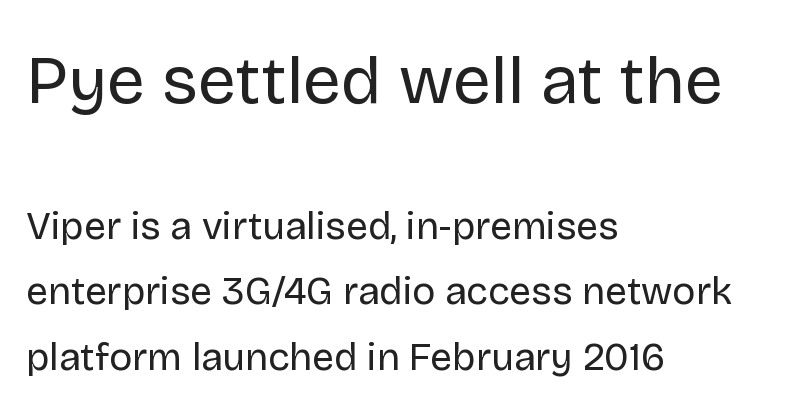
Q: Is the text bold? A: No.
Q: Is the text italic (slanted)? A: No, it is upright.
Q: Is the typeface a serif or a sans-serif typeface? A: Sans-serif.
Q: Is the text underlined? A: No.
Q: How is the paragraph aligned? A: Left-aligned.
Q: Is the spacing between letters normal or unusually wide? A: Normal.
Q: Is the spacing between lines tight, normal or loose? A: Normal.
Q: Which block of text is set in a larger size, the first (top) or the second (bottom)? A: The first (top) one.
Q: Width (condensed, normal, or wide)? A: Normal.
Q: Stroke contrast? A: Low.
Q: x-height? A: Large.
Q: Monospaced? A: No.
